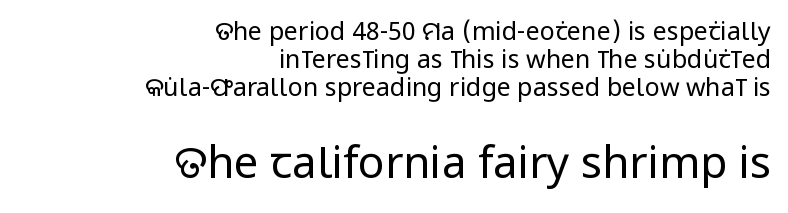
Q: Is the text bold? A: No.
Q: Is the text italic (slanted)? A: No, it is upright.
Q: Is the typeface a serif or a sans-serif typeface? A: Sans-serif.
Q: Is the text underlined? A: No.
Q: How is the paragraph aligned? A: Right-aligned.
Q: Is the spacing between letters normal or unusually wide? A: Normal.
Q: Is the spacing between lines tight, normal or loose? A: Tight.
Q: Which block of text is set in a larger size, the first (top) or the second (bottom)? A: The second (bottom) one.
Q: Width (condensed, normal, or wide)? A: Condensed.
Q: Stroke contrast? A: Low.
Q: x-height? A: Large.
Q: Monospaced? A: No.
